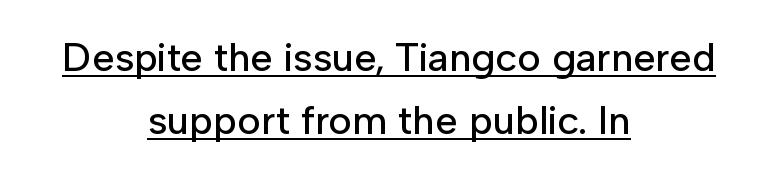
Which margin do the lines hug? Neither — every line sits in the middle. Posture: vertical. Tracking value appears to be zero — textbook default spacing. Has an underline been added? It has. Proportional: the letters do not fall into vertical columns. Regular leading.
